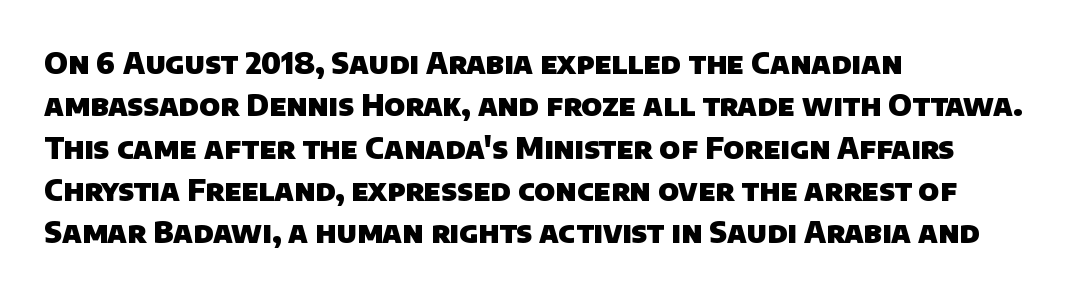
The image shows 29 px heavy sans-serif type; set left-aligned, normal line spacing (1.46x), normal letter spacing, not underlined; low stroke contrast and a large x-height.
